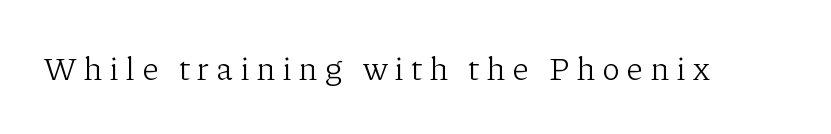
Q: Is the text bold? A: No.
Q: Is the text italic (slanted)? A: No, it is upright.
Q: Is the typeface a serif or a sans-serif typeface? A: Serif.
Q: Is the text underlined? A: No.
Q: Is the spacing between letters normal or unusually wide? A: Unusually wide.
Q: Width (condensed, normal, or wide)? A: Normal.
Q: Stroke contrast? A: Low.
Q: x-height? A: Medium.
Q: Monospaced? A: No.
